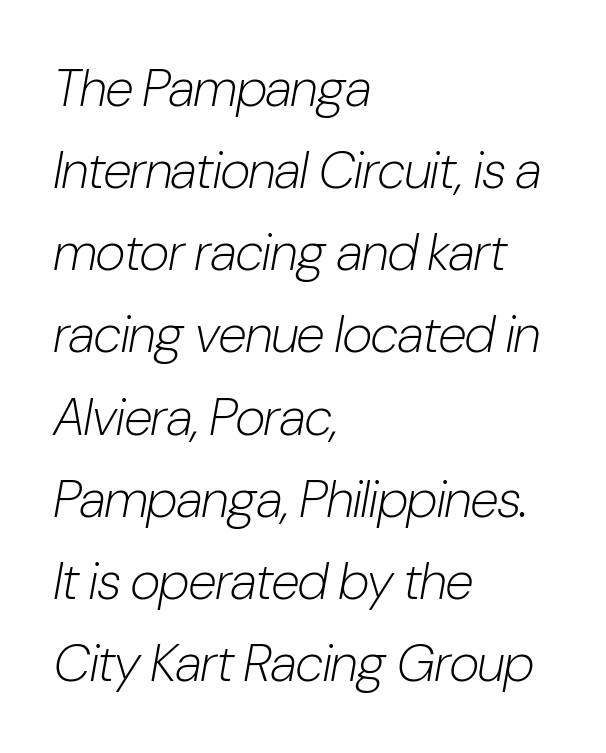
{"italic": "yes", "lean": "right", "slant_degrees": 10, "bold": "no", "weight": "light", "width": "condensed", "stroke_contrast": "low", "x_height": "medium", "monospaced": "no", "underline": "no", "align": "left", "line_spacing": "normal", "line_spacing_ratio": 1.58, "letter_spacing": "normal", "letter_spacing_em": 0.0, "glyph_px": 52}
